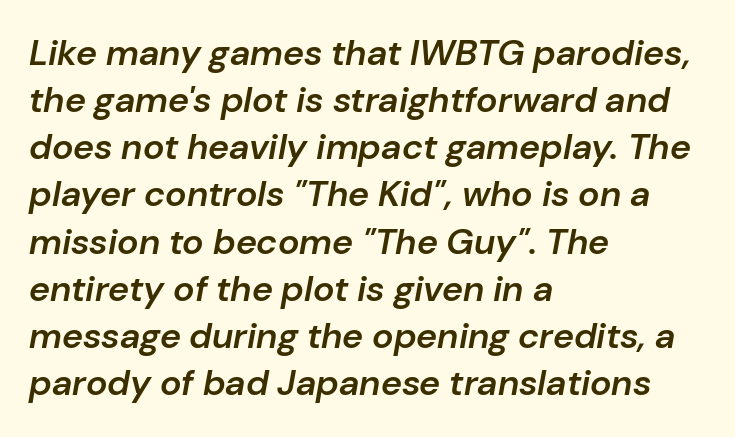
The image shows 36 px semibold type, italic (leaning right); set left-aligned, normal line spacing (1.31x), normal letter spacing, not underlined; low stroke contrast and a medium x-height.
